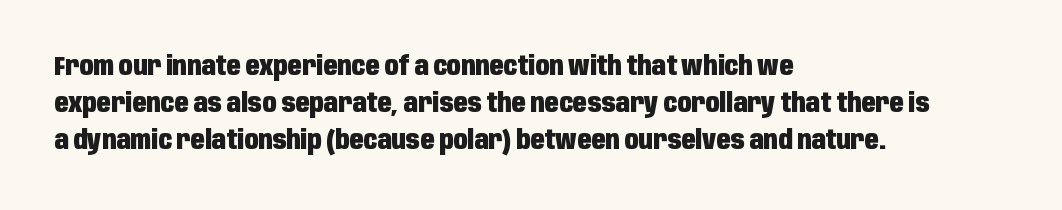
The image shows 26 px bold type, upright; set left-aligned, normal line spacing (1.42x), normal letter spacing, not underlined.
